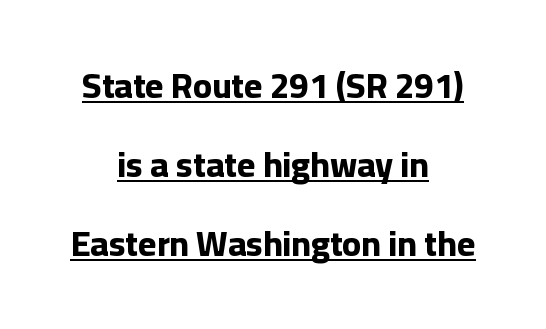
Q: Is the text bold? A: Yes.
Q: Is the text italic (slanted)? A: No, it is upright.
Q: Is the typeface a serif or a sans-serif typeface? A: Sans-serif.
Q: Is the text underlined? A: Yes.
Q: How is the paragraph aligned? A: Centered.
Q: Is the spacing between letters normal or unusually wide? A: Normal.
Q: Is the spacing between lines tight, normal or loose? A: Loose.
Q: Width (condensed, normal, or wide)? A: Normal.
Q: Stroke contrast? A: Low.
Q: x-height? A: Medium.
Q: Monospaced? A: No.
